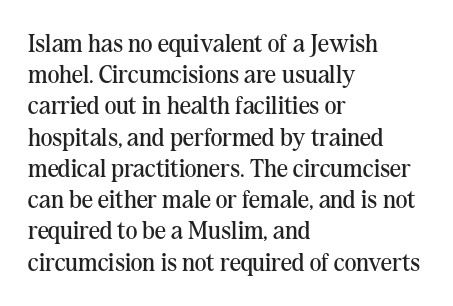
{"italic": "no", "bold": "no", "underline": "no", "align": "left", "line_spacing": "normal", "line_spacing_ratio": 1.25, "letter_spacing": "normal", "letter_spacing_em": 0.0, "glyph_px": 25}
